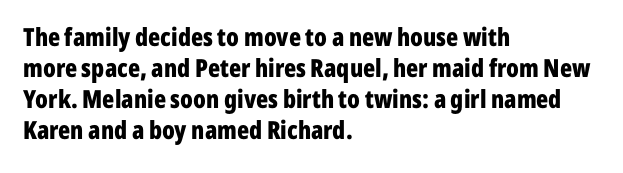
You'd pick this weight for a headline — it's a proper bold. Upright lettering throughout. Nothing unusual about the tracking: characters are spaced as the font intends. Check the space under the baseline: it is left empty.
